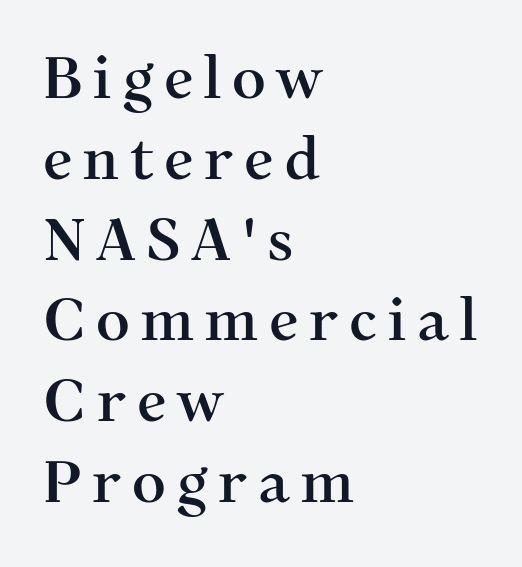
The image shows 59 px serif type, upright; set left-aligned, normal line spacing (1.37x), not underlined; medium stroke contrast and a medium x-height.
